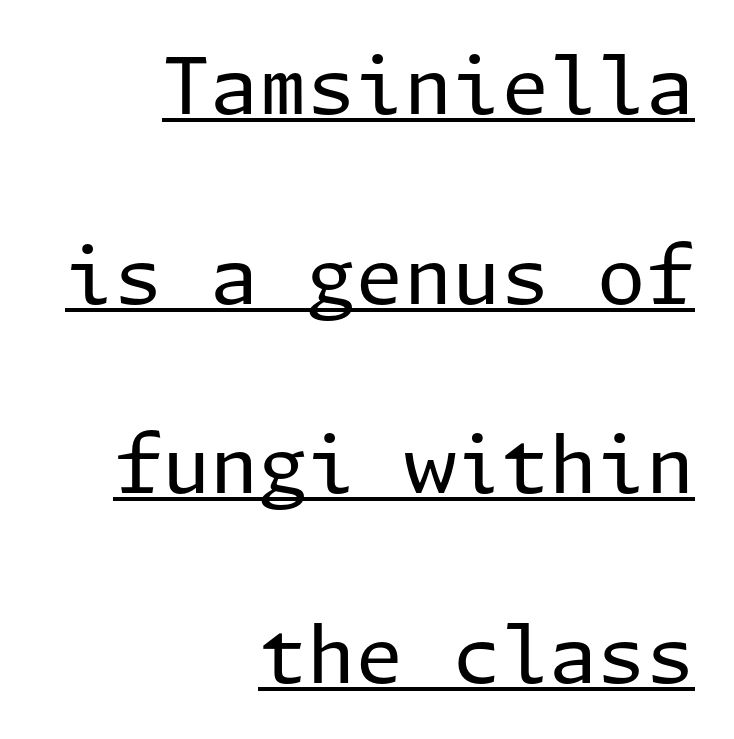
{"serif": "no", "italic": "no", "bold": "no", "weight": "regular", "width": "normal", "stroke_contrast": "low", "x_height": "medium", "underline": "yes", "align": "right", "line_spacing": "loose", "line_spacing_ratio": 2.43, "letter_spacing": "normal", "letter_spacing_em": 0.0, "glyph_px": 78}
